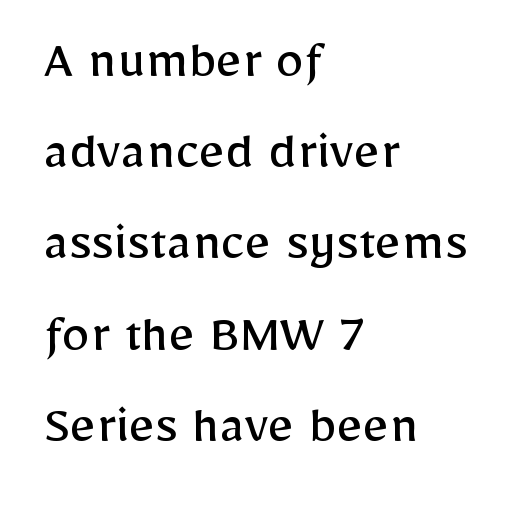
The image shows 57 px regular-weight sans-serif type, upright; set left-aligned, normal line spacing (1.6x), normal letter spacing, not underlined; low stroke contrast and a medium x-height.
